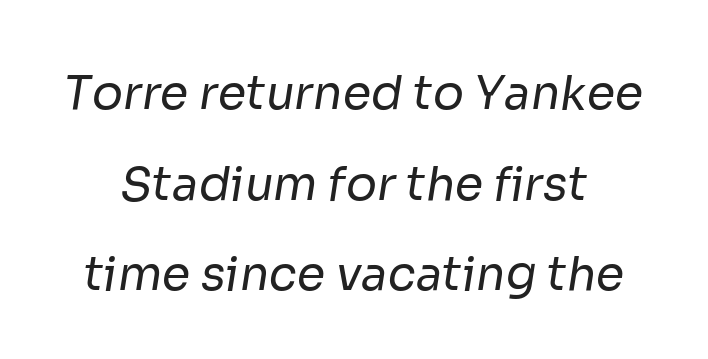
{"serif": "no", "bold": "no", "weight": "regular", "width": "normal", "stroke_contrast": "low", "x_height": "medium", "monospaced": "no", "underline": "no", "line_spacing": "loose", "line_spacing_ratio": 1.97, "letter_spacing": "normal", "letter_spacing_em": 0.0, "glyph_px": 46}
